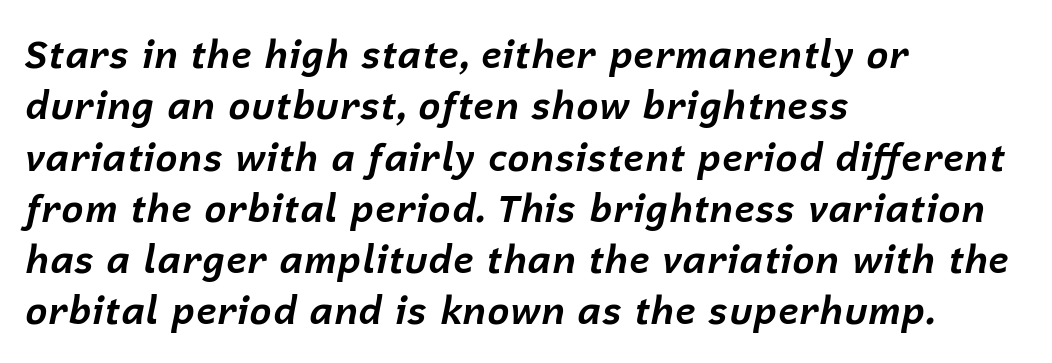
The image shows 38 px bold type, italic (leaning right); set left-aligned, normal line spacing (1.35x), normal letter spacing, not underlined; low stroke contrast and a medium x-height.
